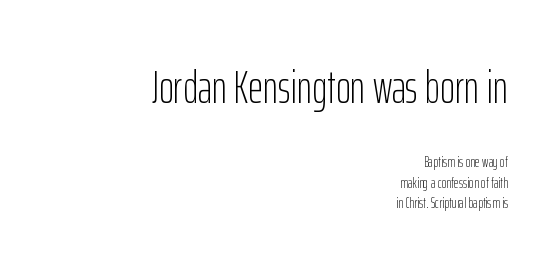
{"serif": "no", "italic": "no", "bold": "no", "weight": "light", "width": "condensed", "stroke_contrast": "low", "x_height": "medium", "monospaced": "no", "underline": "no", "align": "right", "line_spacing": "normal", "line_spacing_ratio": 1.36, "letter_spacing": "normal", "letter_spacing_em": 0.0, "larger_block": "first", "size_ratio": 3.07, "glyph_px": 46}
